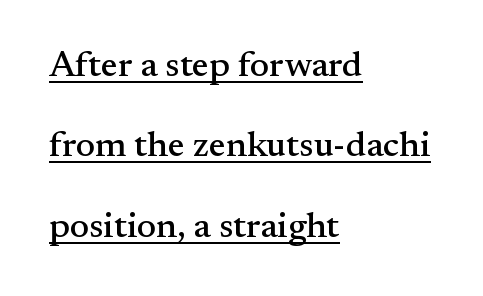
{"serif": "yes", "italic": "no", "width": "normal", "stroke_contrast": "medium", "x_height": "small", "monospaced": "no", "underline": "yes", "align": "left", "line_spacing": "loose", "line_spacing_ratio": 2.23, "letter_spacing": "normal", "letter_spacing_em": 0.0, "glyph_px": 36}
